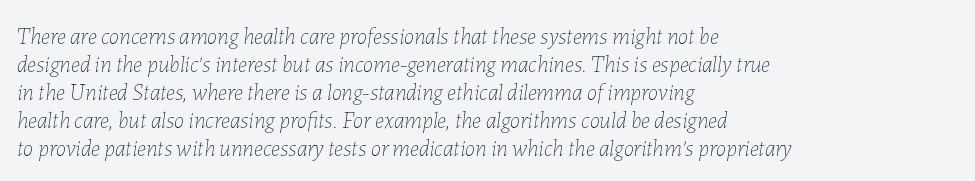
Typeset ragged right — the left edge is the straight one. The cut favours lightness, reaching ordinary text weight at its darkest. Has an underline been added? It has not. A typesetter would mark this as italic.
